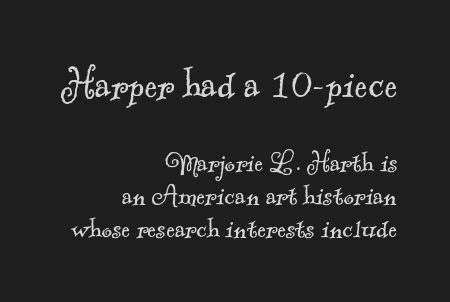
Q: Is the text bold? A: No.
Q: Is the typeface a serif or a sans-serif typeface? A: Serif.
Q: Is the text underlined? A: No.
Q: How is the paragraph aligned? A: Right-aligned.
Q: Is the spacing between letters normal or unusually wide? A: Normal.
Q: Is the spacing between lines tight, normal or loose? A: Tight.
Q: Which block of text is set in a larger size, the first (top) or the second (bottom)? A: The first (top) one.
Q: Width (condensed, normal, or wide)? A: Normal.
Q: x-height? A: Small.
Q: Monospaced? A: No.
